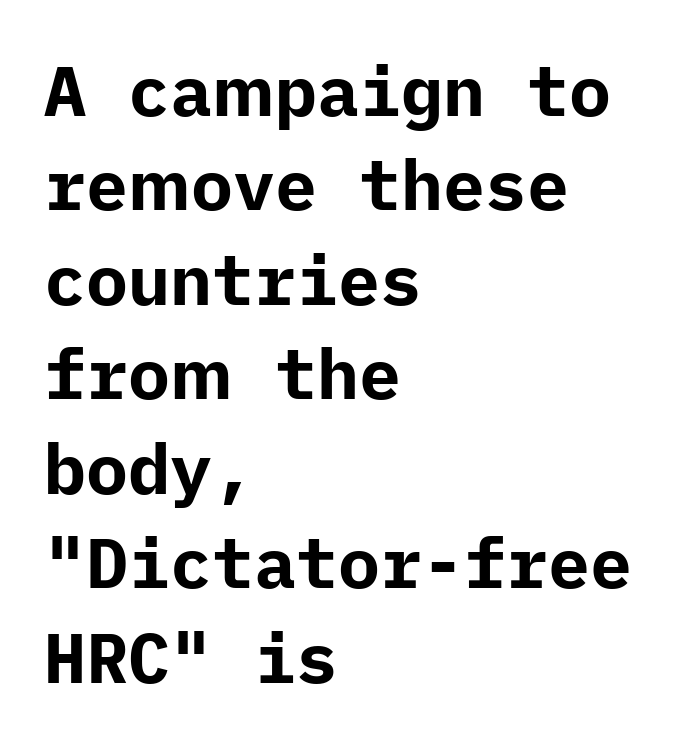
Weight: bold. No feet cap the strokes, marking this as sans-serif type. Alignment: flush left. Normally led — the rows are evenly, conventionally spaced.
